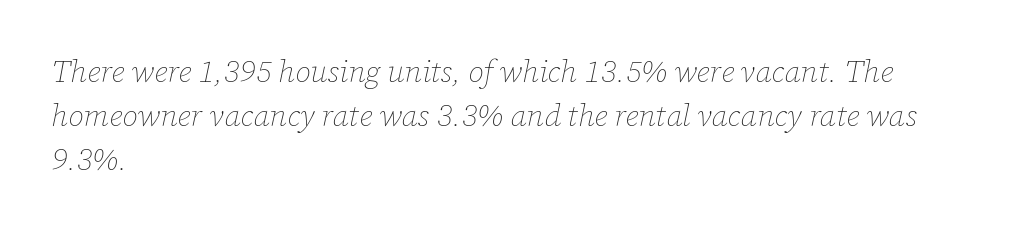
Note the varied advance widths — an 'i' is clearly narrower than an 'm'. Check under the words: just untouched page. Weight class: somewhere from thin through regular. The line-height multiplier appears to be the usual default.
